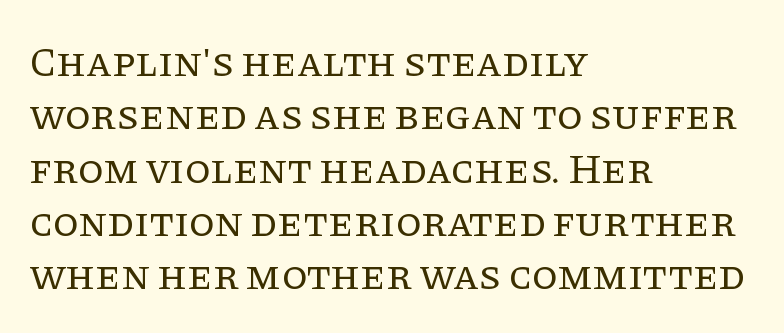
Think of a printed novel: that variable character pitch is what you see here. Note: serifs present on the glyphs. Baseline-to-baseline distance is the conventional proportion of letter height. Designer's note — italics off, roman on. The strip under each line holds only bare page. The lines in this sample share a left origin and differ only in where they stop.
